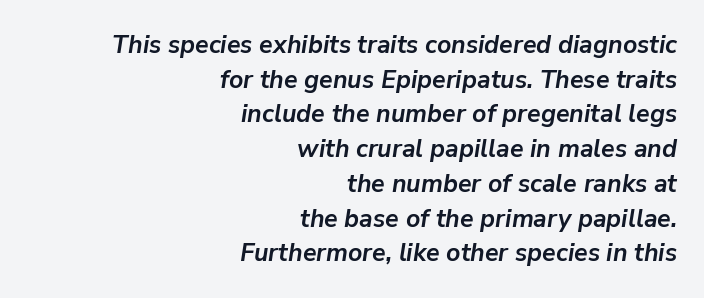
Thick stems and heavy bowls — unmistakably bold. Inter-character spacing is left at the font's built-in metrics. Leading: standard. Leftover space on each line is placed entirely before the opening word. Underlining? Definitely not there. Yep, that's italic — everything's leaning.
